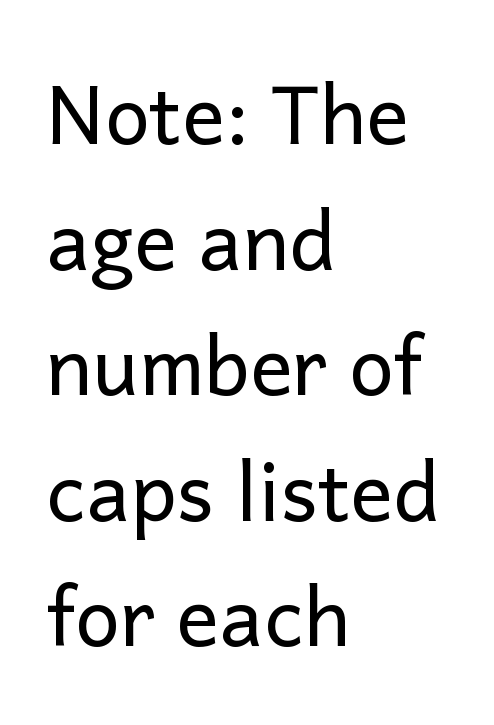
Q: Is the text bold? A: No.
Q: Is the text italic (slanted)? A: No, it is upright.
Q: Is the typeface a serif or a sans-serif typeface? A: Sans-serif.
Q: Is the text underlined? A: No.
Q: How is the paragraph aligned? A: Left-aligned.
Q: Is the spacing between letters normal or unusually wide? A: Normal.
Q: Is the spacing between lines tight, normal or loose? A: Normal.
Q: Width (condensed, normal, or wide)? A: Normal.
Q: Stroke contrast? A: Low.
Q: x-height? A: Medium.
Q: Monospaced? A: No.
